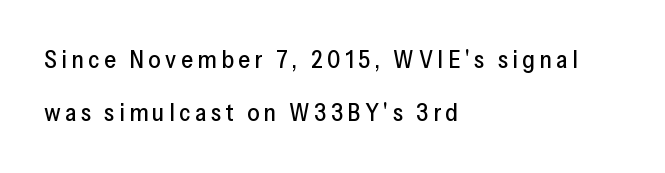
Q: Is the text italic (slanted)? A: No, it is upright.
Q: Is the text underlined? A: No.
Q: How is the paragraph aligned? A: Left-aligned.
Q: Is the spacing between lines tight, normal or loose? A: Loose.
